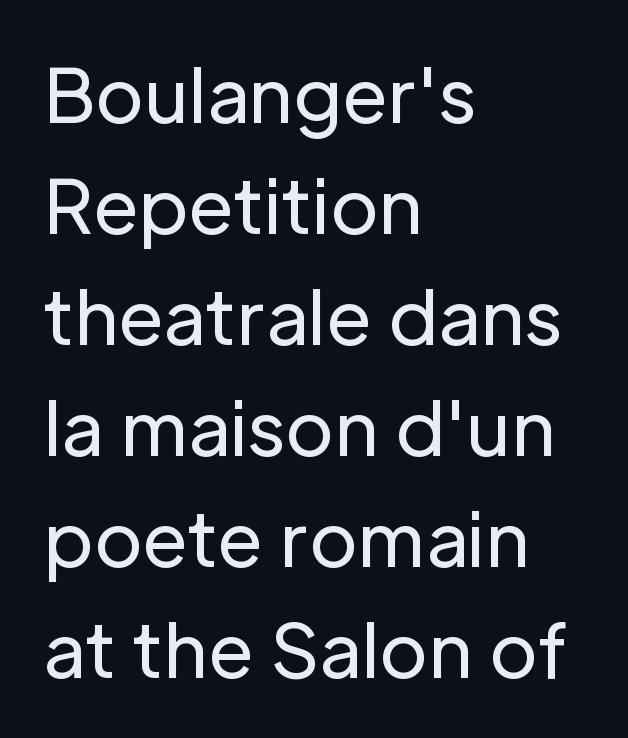
You could not count columns in this text — the font is proportionally spaced. Rows of type keep a routine distance in the vertical direction. No feet cap the strokes, marking this as sans-serif type. No letter is thick-stroked: the sample isn't bold.
